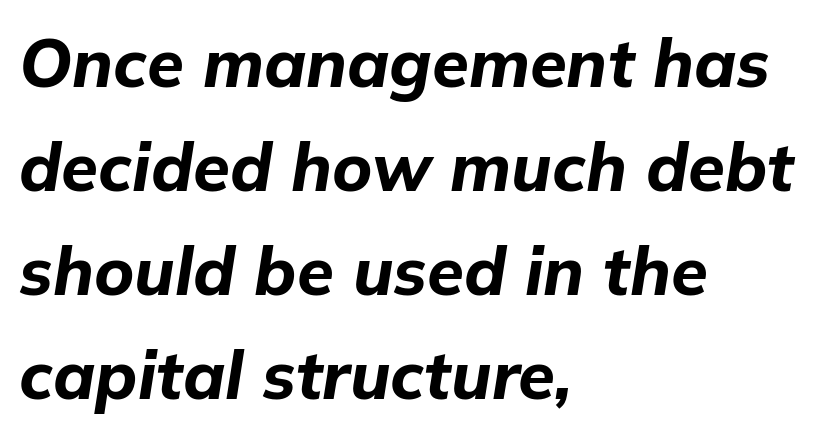
The image shows 67 px bold type, italic (leaning right); set left-aligned, normal line spacing (1.55x), normal letter spacing, not underlined; low stroke contrast and a medium x-height.
